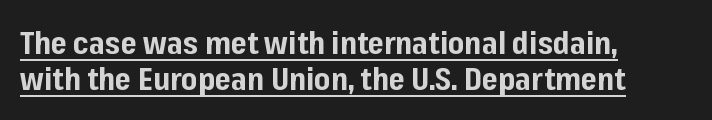
Q: Is the text bold? A: Yes.
Q: Is the text italic (slanted)? A: No, it is upright.
Q: Is the typeface a serif or a sans-serif typeface? A: Sans-serif.
Q: Is the text underlined? A: Yes.
Q: How is the paragraph aligned? A: Left-aligned.
Q: Is the spacing between letters normal or unusually wide? A: Normal.
Q: Width (condensed, normal, or wide)? A: Normal.
Q: Stroke contrast? A: Low.
Q: x-height? A: Medium.
Q: Monospaced? A: No.
